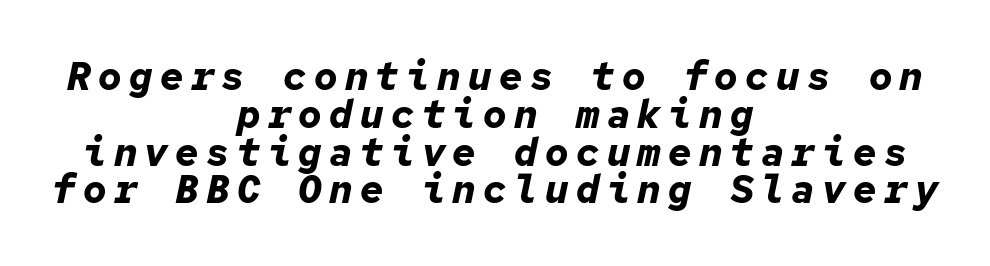
The image shows 39 px bold type, italic (leaning right), monospaced; set centered, tight line spacing (0.97x), not underlined; low stroke contrast and a medium x-height.
